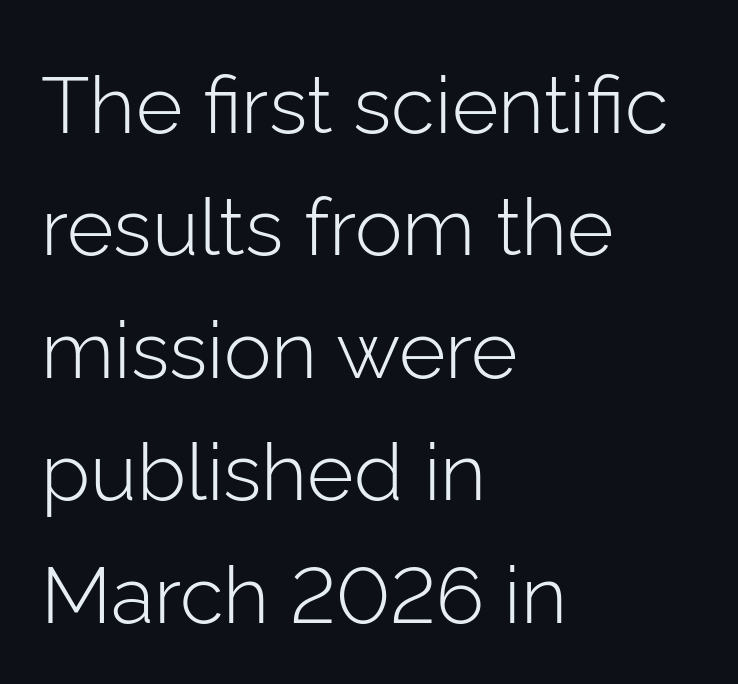
The image shows 80 px light sans-serif type, upright; set left-aligned, normal line spacing (1.53x), normal letter spacing, not underlined; low stroke contrast and a medium x-height.
